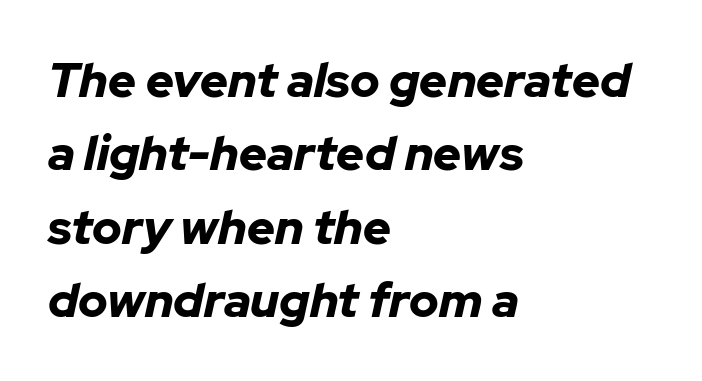
Q: Is the text bold? A: Yes.
Q: Is the text italic (slanted)? A: Yes, it leans right by about 12 degrees.
Q: Is the text underlined? A: No.
Q: How is the paragraph aligned? A: Left-aligned.
Q: Is the spacing between letters normal or unusually wide? A: Normal.
Q: Is the spacing between lines tight, normal or loose? A: Normal.
Q: Width (condensed, normal, or wide)? A: Normal.
Q: Stroke contrast? A: Low.
Q: x-height? A: Medium.
Q: Monospaced? A: No.
